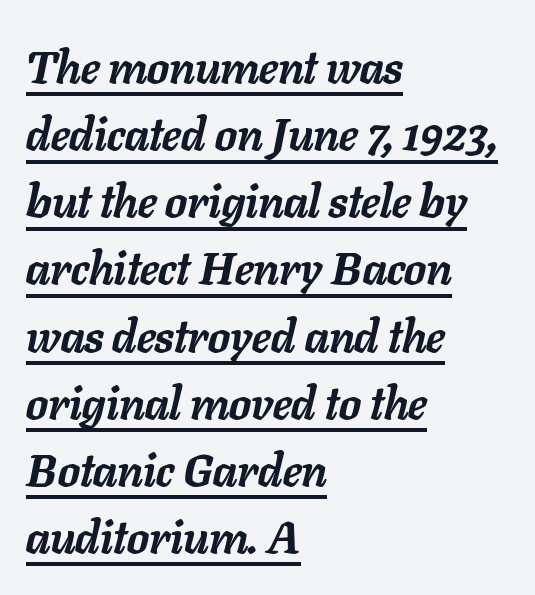
The image shows 46 px semibold type, italic (leaning right); set left-aligned, normal line spacing (1.46x), normal letter spacing, underlined; low stroke contrast and a medium x-height.
